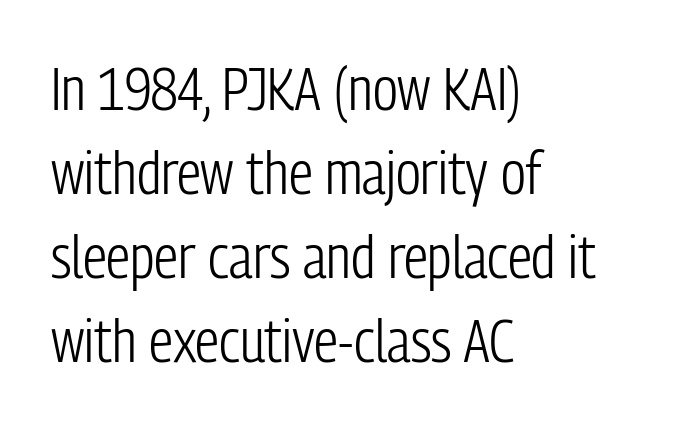
{"serif": "no", "italic": "no", "bold": "no", "weight": "light", "width": "condensed", "stroke_contrast": "low", "x_height": "medium", "monospaced": "no", "underline": "no", "align": "left", "line_spacing": "normal", "line_spacing_ratio": 1.4, "letter_spacing": "normal", "letter_spacing_em": 0.0, "glyph_px": 60}
